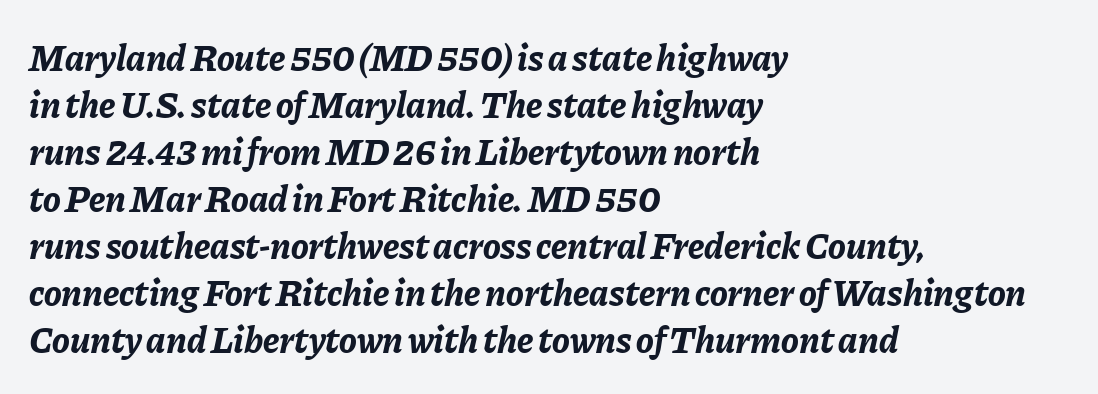
The image shows 37 px bold type, italic (leaning right); set left-aligned, normal line spacing (1.27x), normal letter spacing, not underlined; low stroke contrast and a medium x-height.
